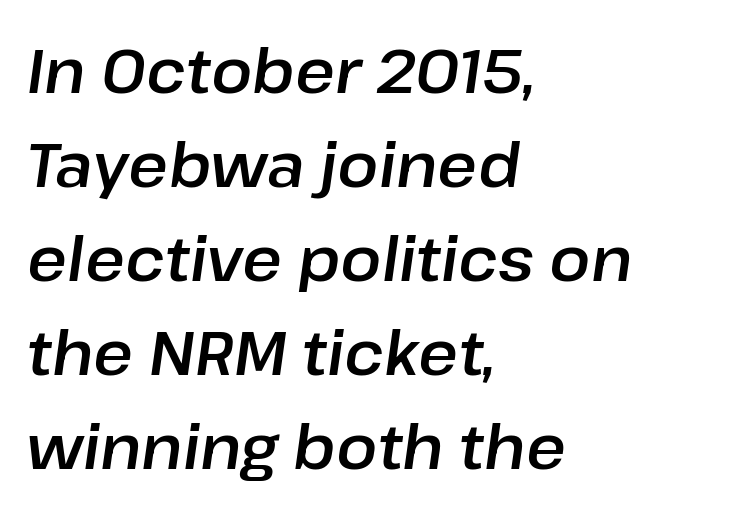
The image shows 61 px text type, italic (leaning right); set left-aligned, normal line spacing (1.54x), normal letter spacing, not underlined; low stroke contrast and a medium x-height.
